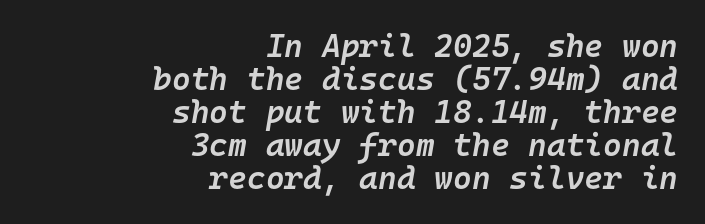
A bit beefed up — I'd call it semibold rather than bold. Descenders hang freely into open space. You could count columns in this text — the font is strictly monospaced. Is the type slanted? Yes — the strokes lean at a clear angle. Every row of glyphs terminates at an identical x-position on the right. Each word holds together tightly as a unit, with standard inter-letter gaps.
